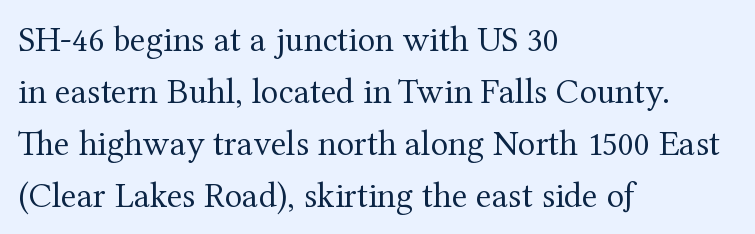
Look at the tracking — it's just the regular setting, nothing added. The letters carry serifs — small finishing strokes at the ends of their stems. Designer's note — italics off, roman on. Anything drawn beneath the words? Only blank space.
